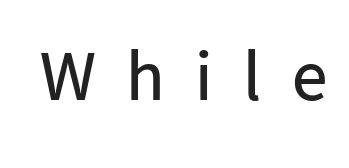
{"serif": "no", "italic": "no", "bold": "no", "weight": "regular", "width": "normal", "stroke_contrast": "low", "x_height": "medium", "monospaced": "no", "underline": "no", "letter_spacing": "wide", "letter_spacing_em": 0.43, "glyph_px": 71}
